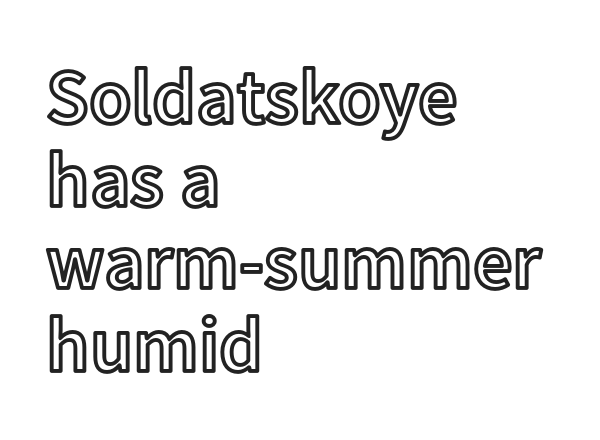
Compared with a centered layout, this one pins lines to the left instead. The font's upright variant was chosen for this text. Beneath every word, the page is bare. Looks like regular typesetting: each glyph gets only the width it needs. Vertically, the passage feels compressed, each row crowding the next.
